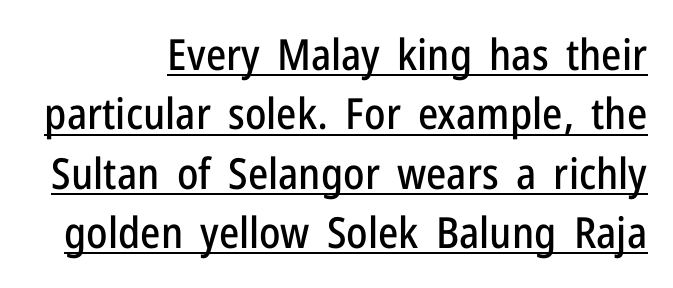
Q: Is the text italic (slanted)? A: No, it is upright.
Q: Is the typeface a serif or a sans-serif typeface? A: Sans-serif.
Q: Is the text underlined? A: Yes.
Q: How is the paragraph aligned? A: Right-aligned.
Q: Is the spacing between letters normal or unusually wide? A: Normal.
Q: Is the spacing between lines tight, normal or loose? A: Normal.
Q: Width (condensed, normal, or wide)? A: Condensed.
Q: Stroke contrast? A: Low.
Q: x-height? A: Medium.
Q: Monospaced? A: No.
